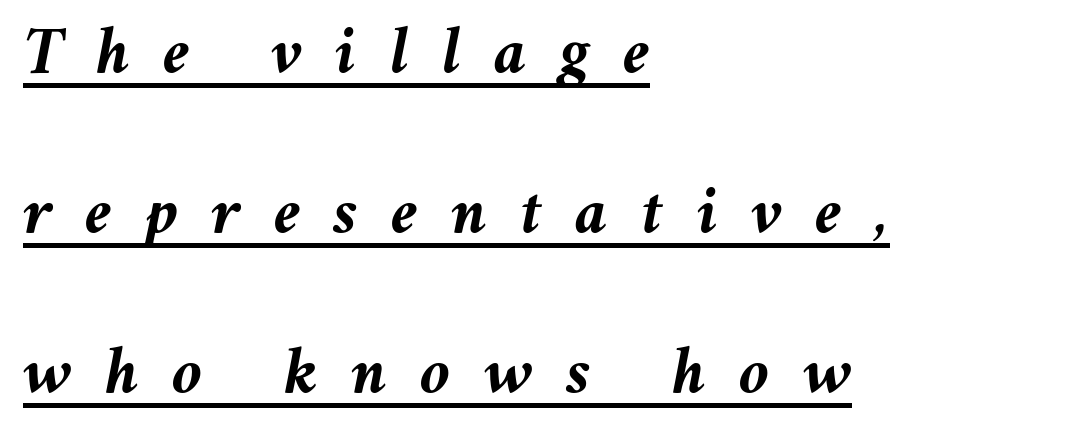
{"italic": "yes", "lean": "right", "slant_degrees": 11, "bold": "yes", "weight": "semibold", "width": "normal", "stroke_contrast": "medium", "x_height": "medium", "monospaced": "no", "underline": "yes", "align": "left", "line_spacing": "loose", "line_spacing_ratio": 2.32, "letter_spacing": "wide", "letter_spacing_em": 0.48, "glyph_px": 69}
